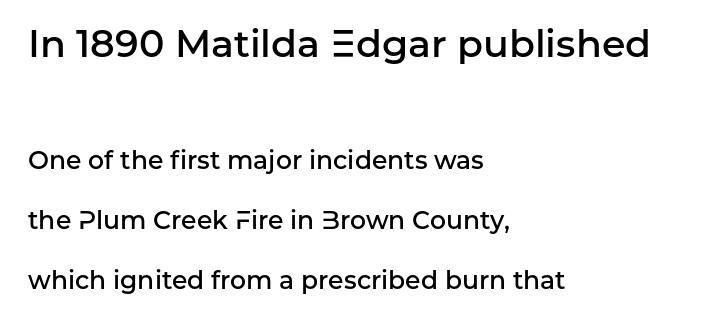
{"serif": "no", "italic": "no", "bold": "semi", "weight": "semibold", "width": "normal", "stroke_contrast": "low", "x_height": "medium", "monospaced": "no", "underline": "no", "align": "left", "line_spacing": "loose", "line_spacing_ratio": 2.4, "letter_spacing": "normal", "letter_spacing_em": 0.0, "larger_block": "first", "size_ratio": 1.52, "glyph_px": 38}
